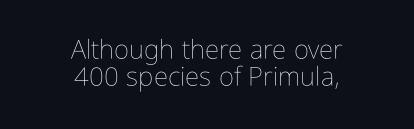
{"italic": "no", "bold": "no", "underline": "no", "align": "center", "line_spacing": "tight", "line_spacing_ratio": 1.02, "letter_spacing": "normal", "letter_spacing_em": 0.0, "glyph_px": 26}
